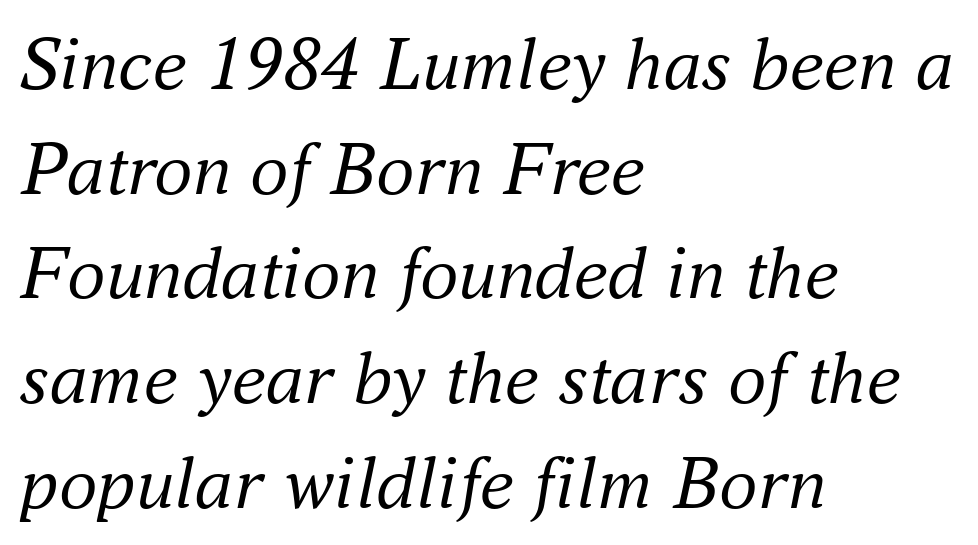
A typesetter would call this proportional, since set widths differ per character. Compared with typical paragraphs, the rows here are spaced about the same. The whole block is typeset with a tilt. Each stroke keeps to a modest, everyday thickness or less.
